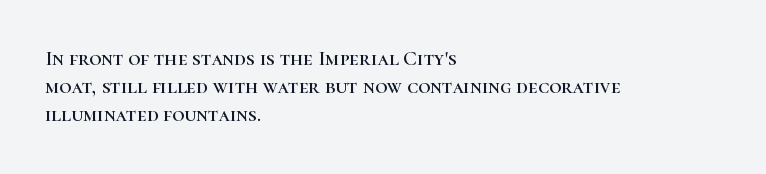
Teacher's note: observe the even left margin — that is flush-left alignment. No italicization has been applied; the sample stays upright. Clear beneath every line of the passage. Honestly, the letter spacing is just normal — you wouldn't notice it. A typesetter would call this leading conventional body-copy spacing.
